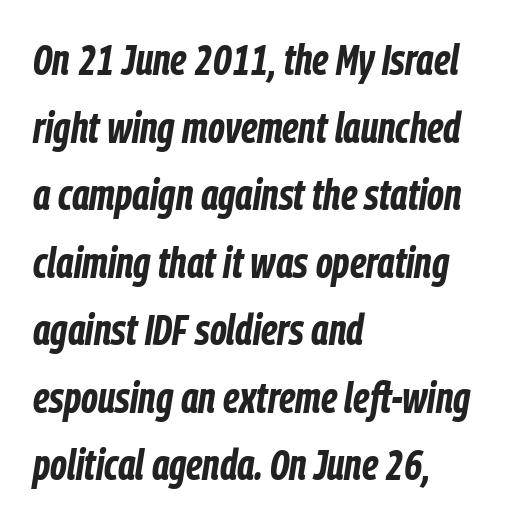
The image shows 43 px bold, condensed type, italic (leaning right); set left-aligned, normal line spacing (1.57x), normal letter spacing, not underlined; low stroke contrast and a medium x-height.
